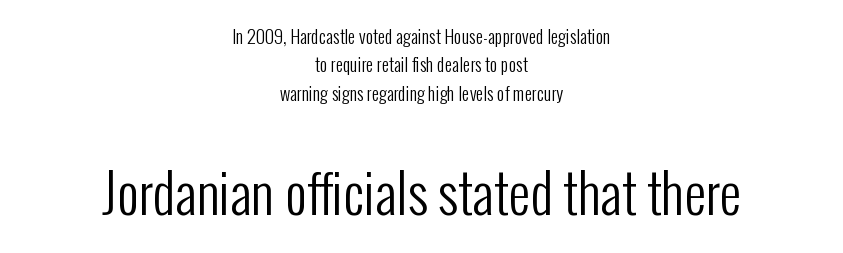
No extra tracking has been applied to these lines. A normal amount of white space separates one row of letters from the next. The passage shown is not underscored anywhere. This is the regular roman posture of the typeface.
